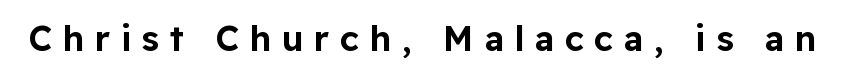
Honestly, there is no underline to notice here at all. A typesetter would call this heavily tracked-out type. Vertical strokes here are truly vertical. The passage shown is typed in a proportional face where columns would drift.
